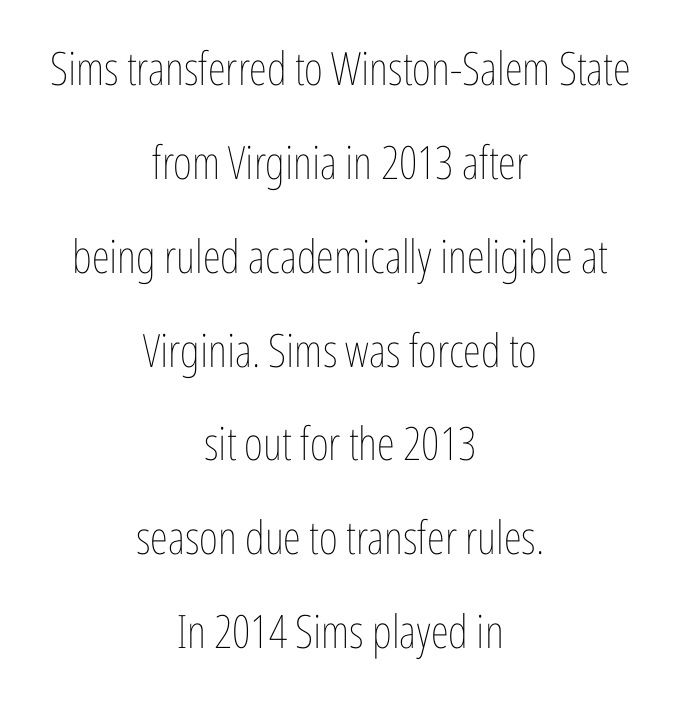
Q: Is the text bold? A: No.
Q: Is the text italic (slanted)? A: No, it is upright.
Q: Is the text underlined? A: No.
Q: How is the paragraph aligned? A: Centered.
Q: Is the spacing between letters normal or unusually wide? A: Normal.
Q: Is the spacing between lines tight, normal or loose? A: Loose.
Q: Width (condensed, normal, or wide)? A: Condensed.
Q: Stroke contrast? A: Low.
Q: x-height? A: Medium.
Q: Monospaced? A: No.
